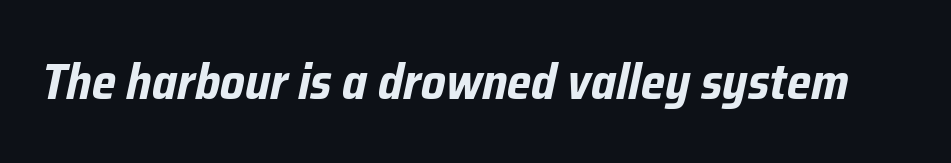
{"italic": "yes", "lean": "right", "slant_degrees": 12, "bold": "yes", "weight": "bold", "width": "condensed", "stroke_contrast": "low", "x_height": "medium", "monospaced": "no", "underline": "no", "letter_spacing": "normal", "letter_spacing_em": 0.0, "glyph_px": 50}
